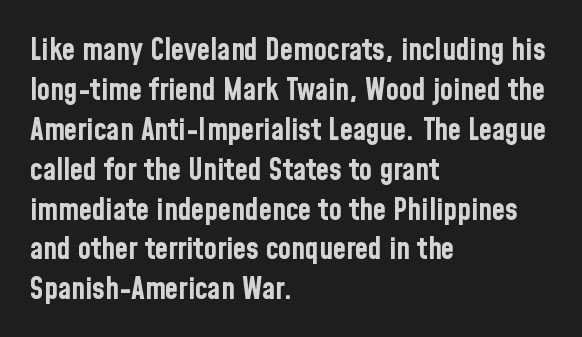
No feet cap the strokes, marking this as sans-serif type. Left-aligned paragraph, ragged on the right. Weight check: bold — yes, fully. It's the straight-up-and-down kind of type. Any mark beneath the type? The region is blank. Students, observe: this is what conventionally led text looks like.
